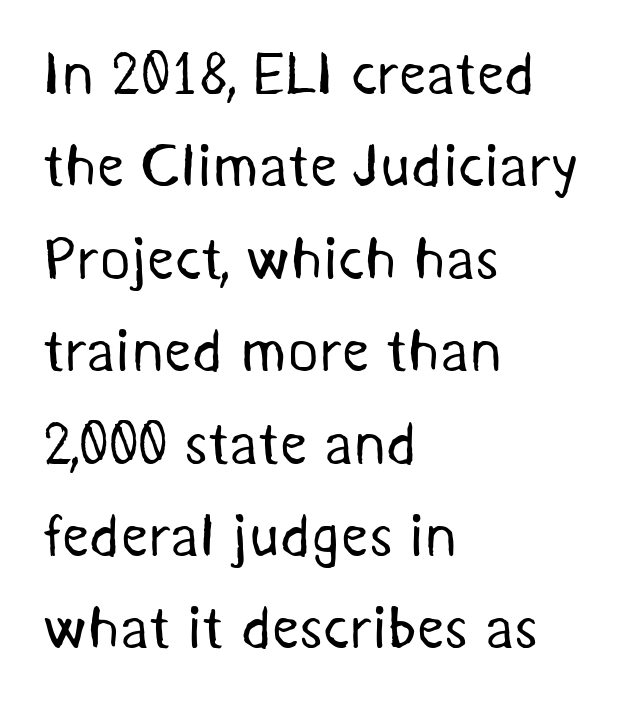
The image shows 60 px regular-weight sans-serif type; set left-aligned, normal line spacing (1.54x), normal letter spacing, not underlined; medium stroke contrast and a medium x-height.
